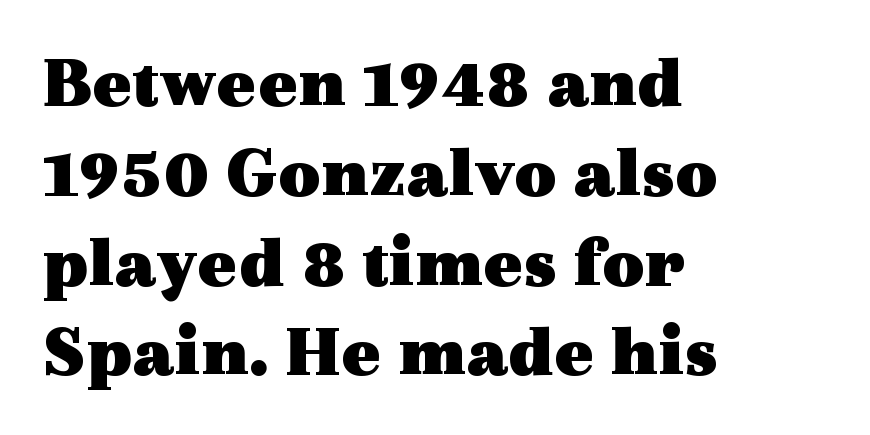
The image shows 73 px heavy, wide serif type, upright; set left-aligned, line spacing 1.23x, normal letter spacing, not underlined; a medium x-height.
